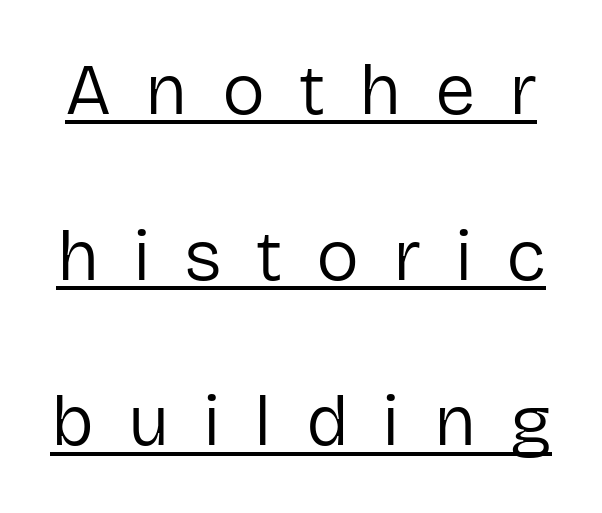
The image shows 72 px regular-weight sans-serif type, upright; set loose line spacing (2.3x), unusually wide letter spacing (+0.47 em), underlined; low stroke contrast and a medium x-height.
